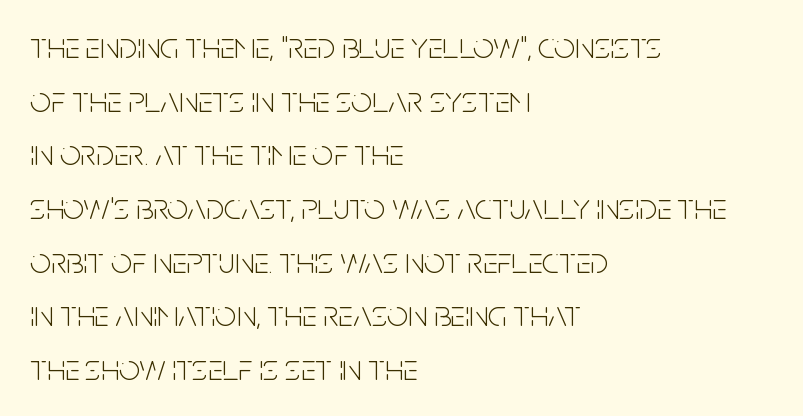
{"serif": "no", "italic": "no", "bold": "no", "weight": "light", "width": "condensed", "stroke_contrast": "low", "x_height": "large", "monospaced": "no", "underline": "no", "align": "left", "line_spacing": "normal", "line_spacing_ratio": 1.45, "letter_spacing": "normal", "letter_spacing_em": 0.0, "glyph_px": 37}
